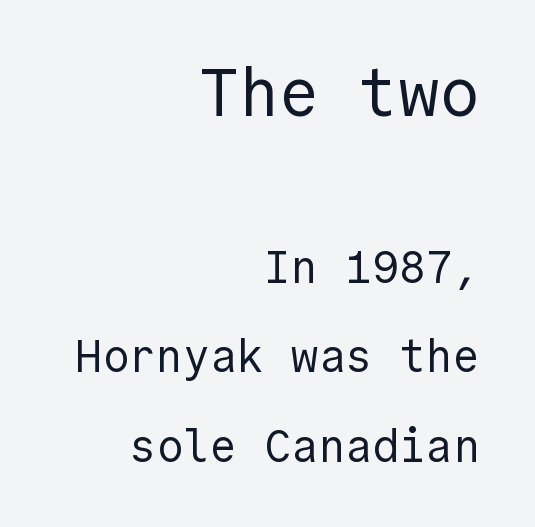
This sample uses an upright cut, with every glyph sitting square on the baseline. This rendering employs a face without finishing strokes, i.e., a sans-serif. The letterforms sit shoulder to shoulder at normal distance. Counters stay open thanks to moderate or lighter strokes. The letters in the upper block stand taller than those in the block below.
